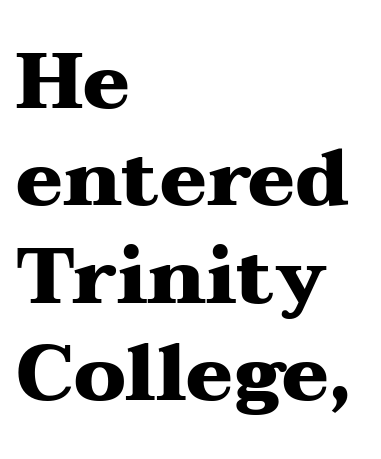
Style check: upright. Any mark beneath the type? The region is blank. Weight check: bold — yes, fully. Default kerning and tracking; the words read as compact shapes.
